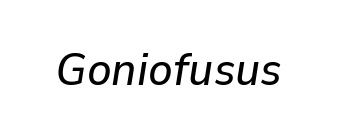
The image shows 46 px text type, italic (leaning right); set normal letter spacing, not underlined; low stroke contrast and a medium x-height.
